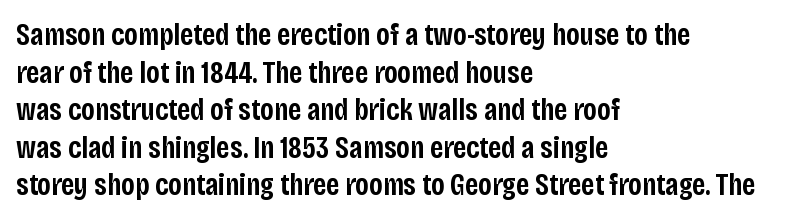
Unlike a traditional serif, this face leaves its strokes unadorned. Here the designer chose a conventional face with non-uniform glyph widths. The gaps between neighbouring characters are ordinary and unremarkable. Casual observation: everything's shoved over to the left. Clear beneath every line of the passage.
